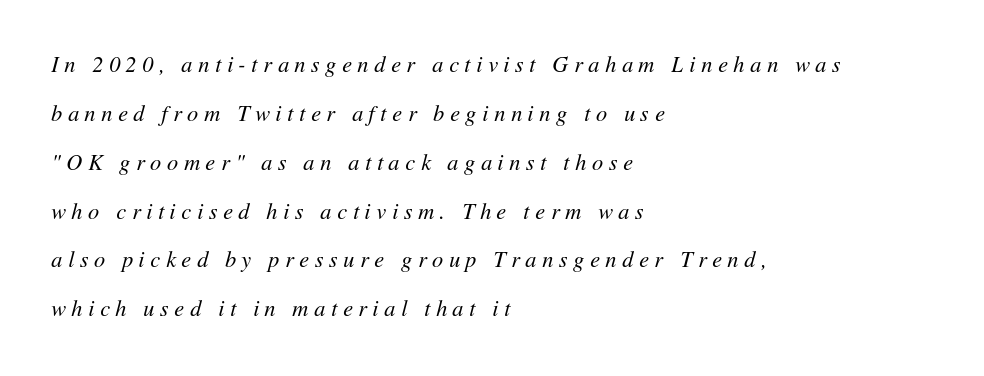
{"italic": "yes", "lean": "right", "slant_degrees": 11, "bold": "no", "underline": "no", "align": "left", "line_spacing": "loose", "line_spacing_ratio": 2.22, "letter_spacing": "wide", "letter_spacing_em": 0.26, "glyph_px": 22}
